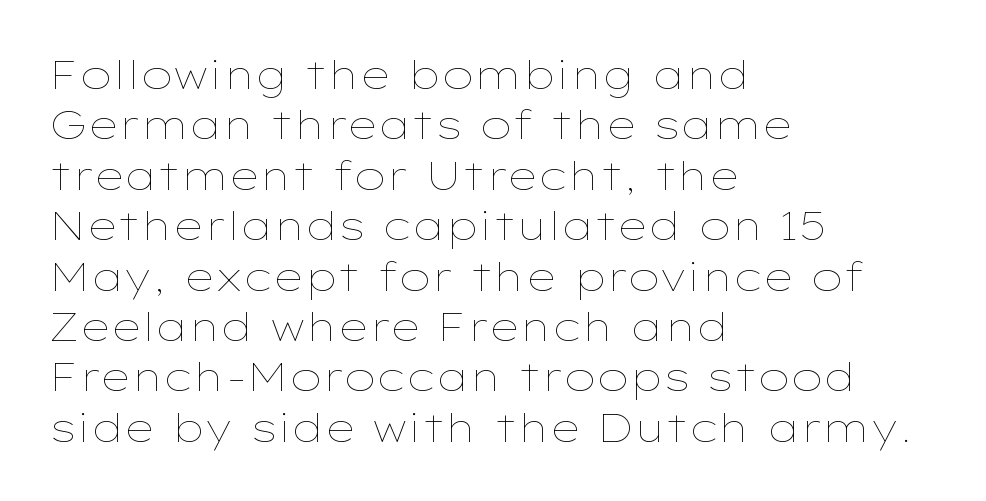
The image shows 40 px thin, wide type, upright; set left-aligned, normal line spacing (1.26x), normal letter spacing, not underlined; low stroke contrast and a medium x-height.
